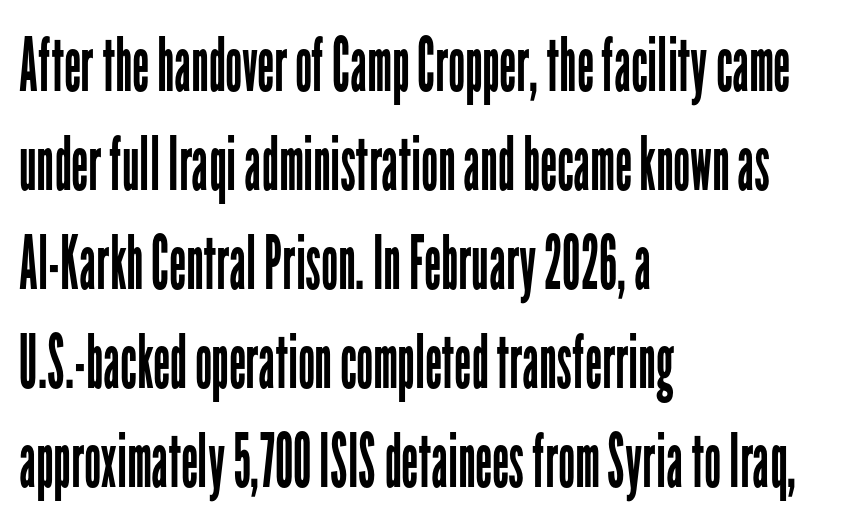
The image shows 75 px regular-weight, condensed sans-serif type, upright; set left-aligned, normal line spacing (1.32x), normal letter spacing, not underlined; low stroke contrast and a medium x-height.
